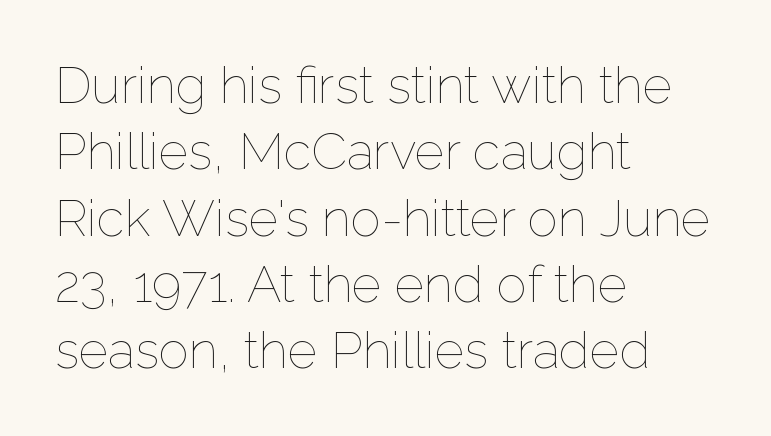
The image shows 51 px thin type, upright; set left-aligned, normal line spacing (1.3x), normal letter spacing, not underlined; low stroke contrast and a medium x-height.
